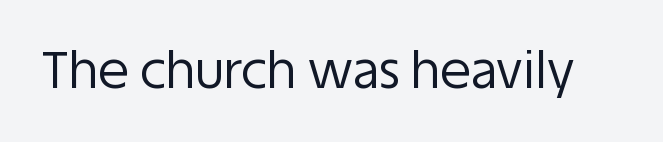
{"serif": "no", "italic": "no", "bold": "no", "weight": "regular", "width": "normal", "stroke_contrast": "low", "x_height": "large", "monospaced": "no", "underline": "no", "letter_spacing": "normal", "letter_spacing_em": 0.0, "glyph_px": 51}
